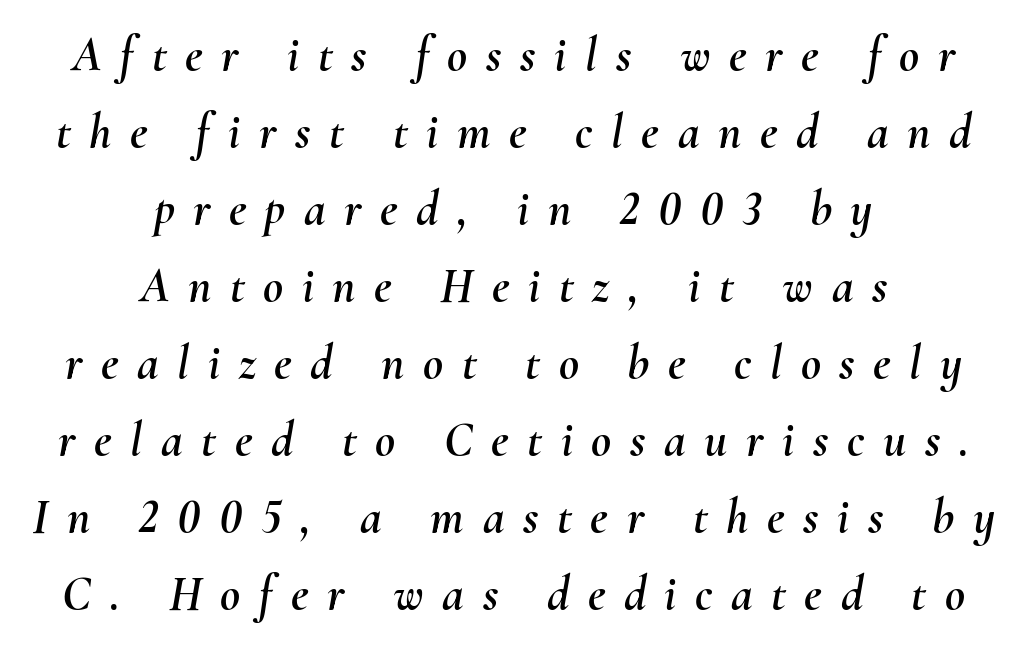
Is this a fixed-width face? No — the glyphs have proportional, varying widths. These lines are centered, leaving both edges ragged. The zone under the glyphs is completely vacant. Does the lettering tilt? It does — this is italic. Regular leading.
